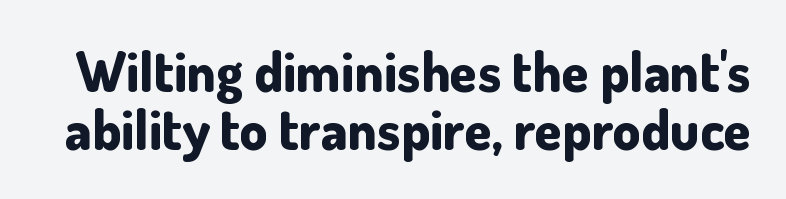
The strip under each line holds only bare page. The designer went with a sans here, leaving each stem footless. Reading down the column, the eye jumps only a short way to each next line. The line texture is even and compact thanks to regular tracking. The specimen reads as upright at a glance.
